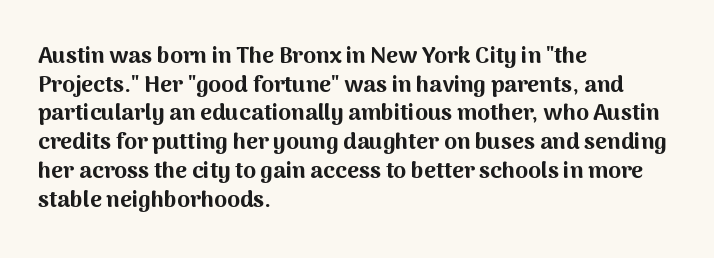
In CSS terms this would be text-align: left. On the weight axis this lands at bold, roughly 700. No word sits above an underline. Regarding leading, the lines here are spaced in the standard way. Quick note: not italic, upright. Glyph-to-glyph distance matches everyday printed text.
